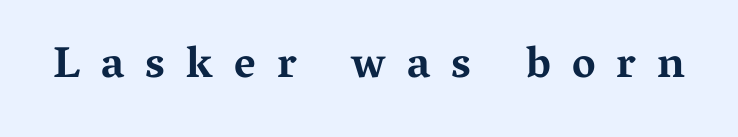
{"serif": "yes", "italic": "no", "bold": "yes", "weight": "bold", "width": "wide", "stroke_contrast": "medium", "x_height": "medium", "monospaced": "no", "underline": "no", "letter_spacing": "wide", "letter_spacing_em": 0.48, "glyph_px": 44}
